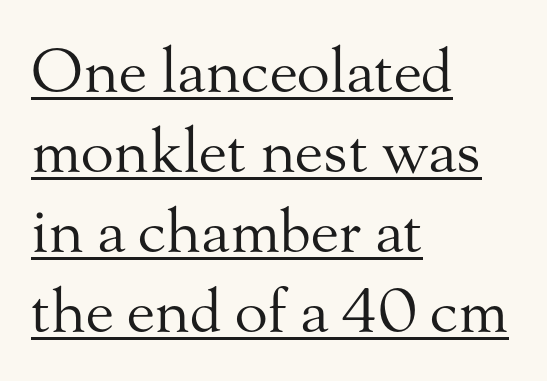
Rows of type keep a routine distance in the vertical direction. In CSS terms this would be text-align: left. Tall strokes in this sample are plumb rather than angled. The letters carry serifs — small finishing strokes at the ends of their stems. How are the letters spaced? Ordinarily, with no added tracking.
